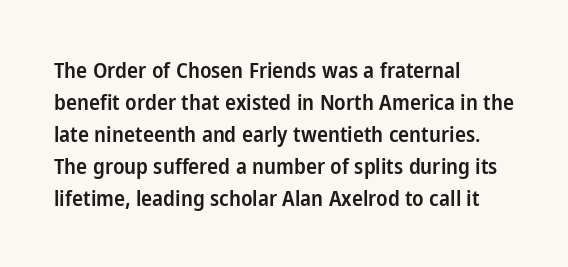
A typesetter would mark this as roman, not italic. If you drew a ruler down the left edge, every line would touch it. Look at the tracking — it's just the regular setting, nothing added. Regular leading.
